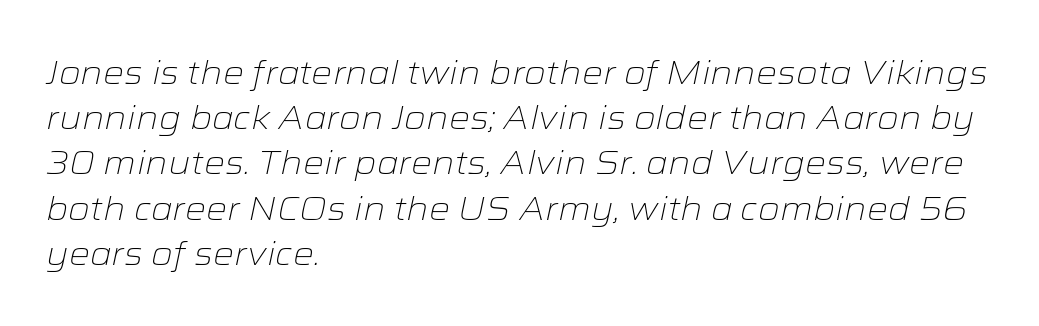
Q: Is the text bold? A: No.
Q: Is the text italic (slanted)? A: Yes, it leans right by about 12 degrees.
Q: Is the text underlined? A: No.
Q: How is the paragraph aligned? A: Left-aligned.
Q: Is the spacing between letters normal or unusually wide? A: Normal.
Q: Is the spacing between lines tight, normal or loose? A: Normal.
Q: Width (condensed, normal, or wide)? A: Wide.
Q: Stroke contrast? A: Low.
Q: x-height? A: Medium.
Q: Monospaced? A: No.
